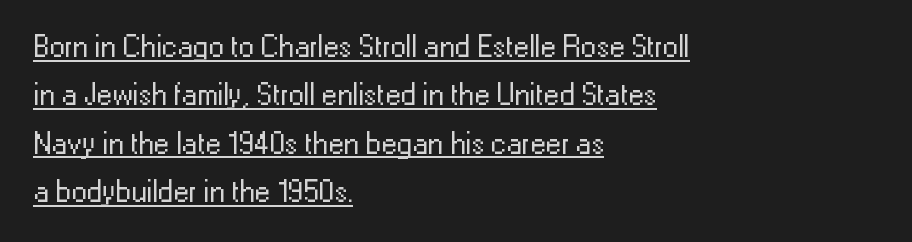
The image shows 31 px regular-weight sans-serif type, upright; set left-aligned, normal line spacing (1.56x), normal letter spacing, underlined; low stroke contrast and a medium x-height.
